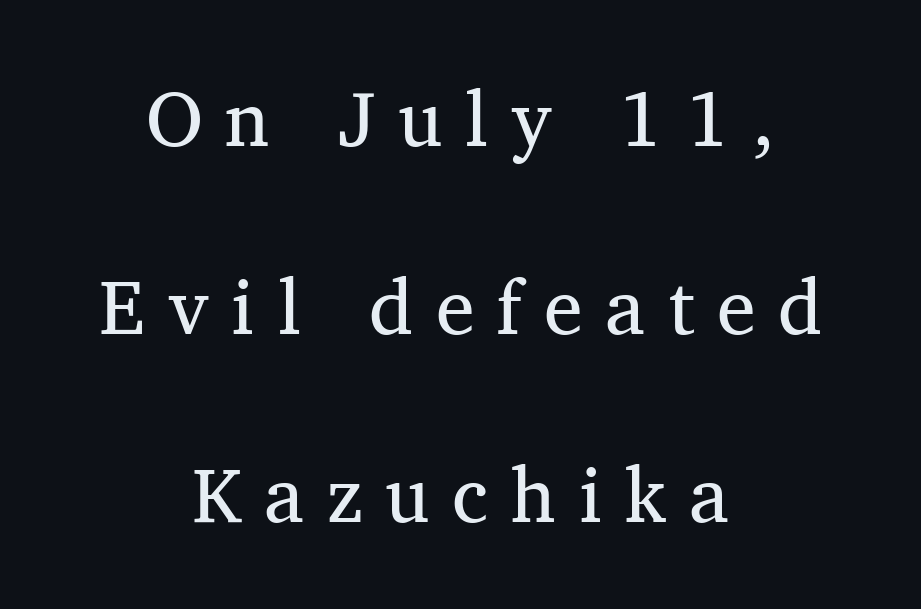
The image shows 78 px regular-weight serif type, upright; set centered, loose line spacing (2.41x), unusually wide letter spacing (+0.29 em), not underlined; medium stroke contrast and a medium x-height.
